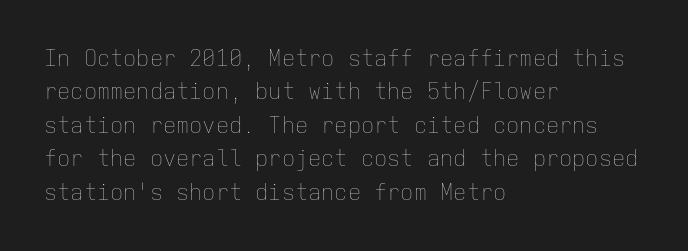
Q: Is the text bold? A: No.
Q: Is the text italic (slanted)? A: No, it is upright.
Q: Is the text underlined? A: No.
Q: How is the paragraph aligned? A: Left-aligned.
Q: Is the spacing between letters normal or unusually wide? A: Normal.
Q: Is the spacing between lines tight, normal or loose? A: Normal.
